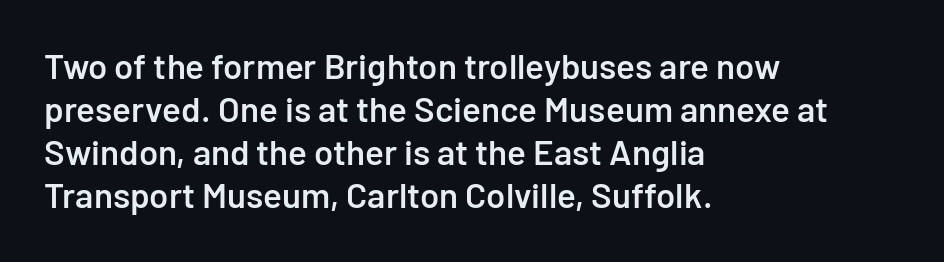
Q: Is the text bold? A: Semi-bold.
Q: Is the text italic (slanted)? A: No, it is upright.
Q: Is the typeface a serif or a sans-serif typeface? A: Sans-serif.
Q: Is the text underlined? A: No.
Q: How is the paragraph aligned? A: Left-aligned.
Q: Is the spacing between letters normal or unusually wide? A: Normal.
Q: Width (condensed, normal, or wide)? A: Normal.
Q: Stroke contrast? A: Low.
Q: x-height? A: Medium.
Q: Monospaced? A: No.
